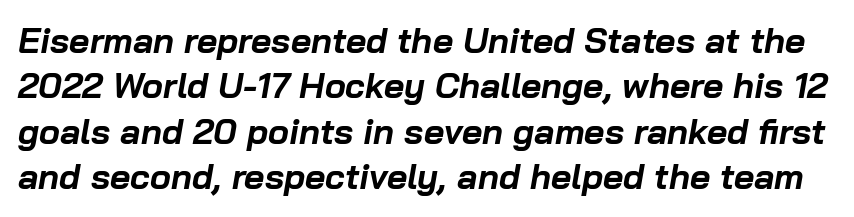
Q: Is the text bold? A: Yes.
Q: Is the text italic (slanted)? A: Yes, it leans right by about 10 degrees.
Q: Is the text underlined? A: No.
Q: Is the spacing between letters normal or unusually wide? A: Normal.
Q: Is the spacing between lines tight, normal or loose? A: Normal.
Q: Width (condensed, normal, or wide)? A: Normal.
Q: Stroke contrast? A: Low.
Q: x-height? A: Medium.
Q: Monospaced? A: No.
